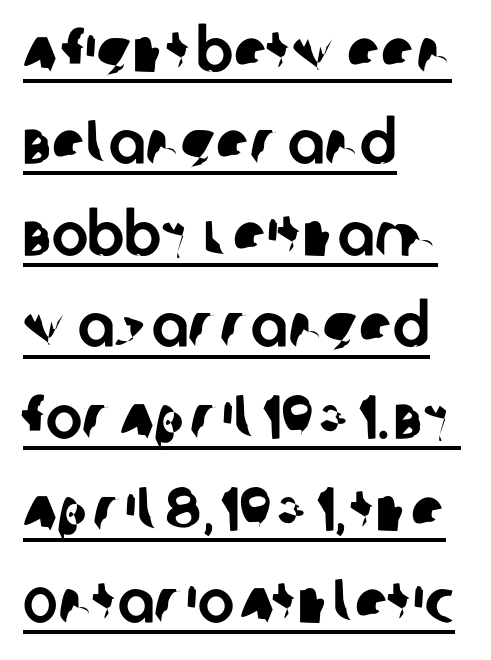
Q: Is the typeface a serif or a sans-serif typeface? A: Sans-serif.
Q: Is the text underlined? A: Yes.
Q: How is the paragraph aligned? A: Left-aligned.
Q: Is the spacing between letters normal or unusually wide? A: Normal.
Q: Is the spacing between lines tight, normal or loose? A: Normal.
Q: Width (condensed, normal, or wide)? A: Normal.
Q: Stroke contrast? A: Low.
Q: x-height? A: Large.
Q: Monospaced? A: No.
